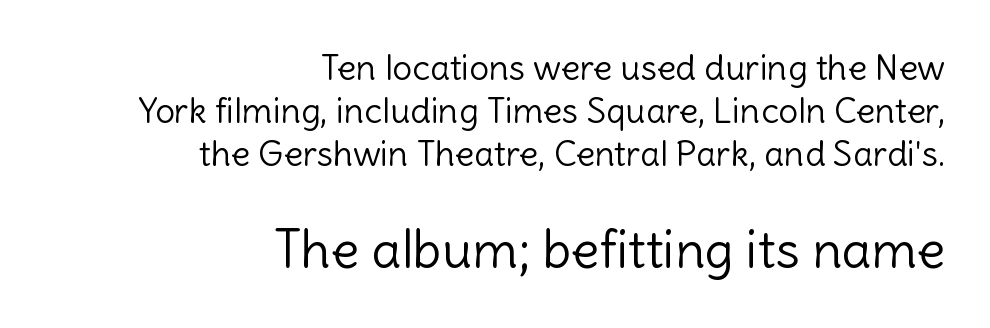
Q: Is the text bold? A: No.
Q: Is the text italic (slanted)? A: No, it is upright.
Q: Is the typeface a serif or a sans-serif typeface? A: Sans-serif.
Q: Is the text underlined? A: No.
Q: How is the paragraph aligned? A: Right-aligned.
Q: Is the spacing between letters normal or unusually wide? A: Normal.
Q: Which block of text is set in a larger size, the first (top) or the second (bottom)? A: The second (bottom) one.
Q: Width (condensed, normal, or wide)? A: Normal.
Q: x-height? A: Medium.
Q: Monospaced? A: No.
